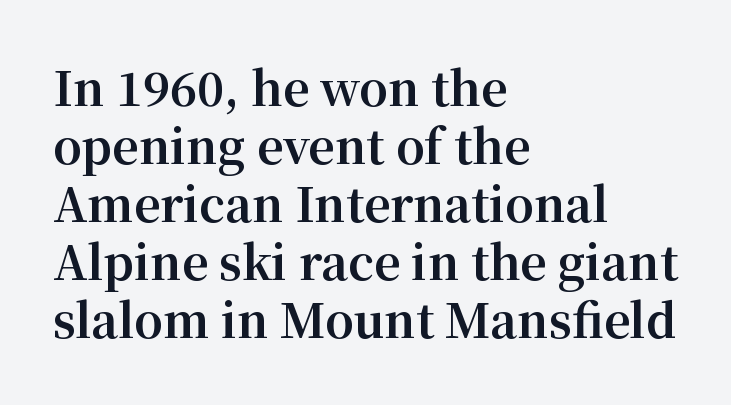
{"serif": "yes", "italic": "no", "bold": "yes", "weight": "bold", "width": "normal", "stroke_contrast": "medium", "x_height": "medium", "monospaced": "no", "underline": "no", "align": "left", "line_spacing": "normal", "line_spacing_ratio": 1.26, "letter_spacing": "normal", "letter_spacing_em": 0.0, "glyph_px": 46}
